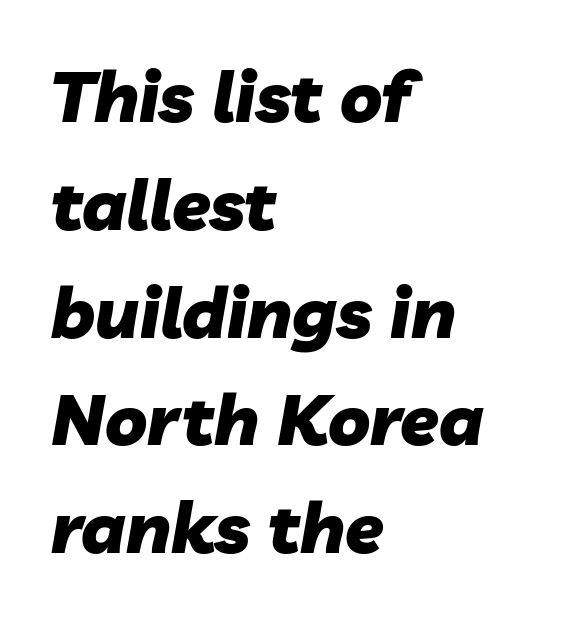
These lines were composed using italics. Varying glyph widths throughout — classic text-font behaviour. Summary of weight: heavy, a full bold. Check under the words: just untouched page. Is the block centered? No — it sits flush against the left margin.
